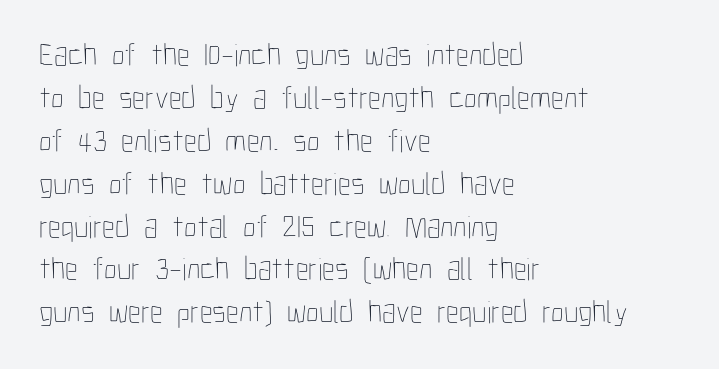
The strip under each line holds only bare page. Posture: straight, roman, zero tilt. In terms of leading, this rendering sits right in the middle. Tracking here is standard; glyphs follow each other at the usual distance. The letters advance in unequal steps, a hallmark of proportional type. The paragraph shown leans on its left margin.
